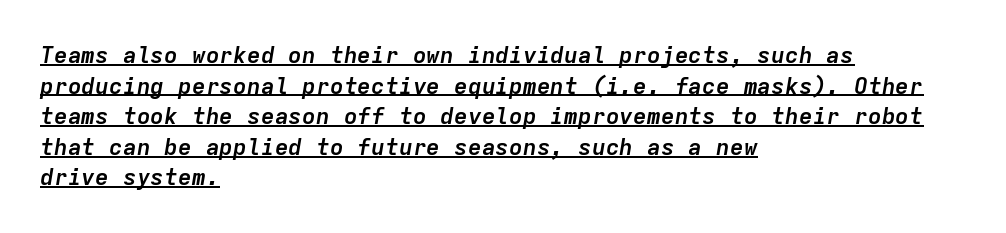
Q: Is the text bold? A: Yes.
Q: Is the text italic (slanted)? A: Yes, it leans right by about 9 degrees.
Q: Is the text underlined? A: Yes.
Q: How is the paragraph aligned? A: Left-aligned.
Q: Is the spacing between letters normal or unusually wide? A: Normal.
Q: Is the spacing between lines tight, normal or loose? A: Normal.
